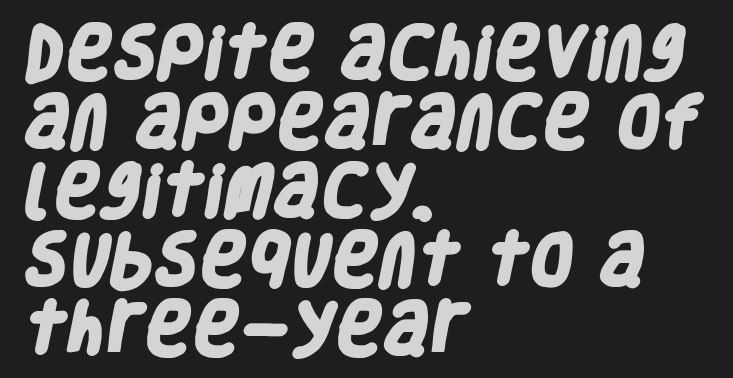
The image shows 57 px heavy, condensed sans-serif type; set left-aligned, line spacing 1.21x, normal letter spacing, not underlined; low stroke contrast and a large x-height.
